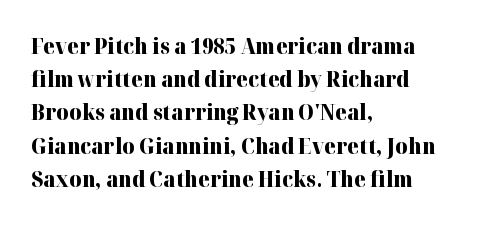
Q: Is the text bold? A: Yes.
Q: Is the text italic (slanted)? A: No, it is upright.
Q: Is the text underlined? A: No.
Q: How is the paragraph aligned? A: Left-aligned.
Q: Is the spacing between letters normal or unusually wide? A: Normal.
Q: Is the spacing between lines tight, normal or loose? A: Normal.
